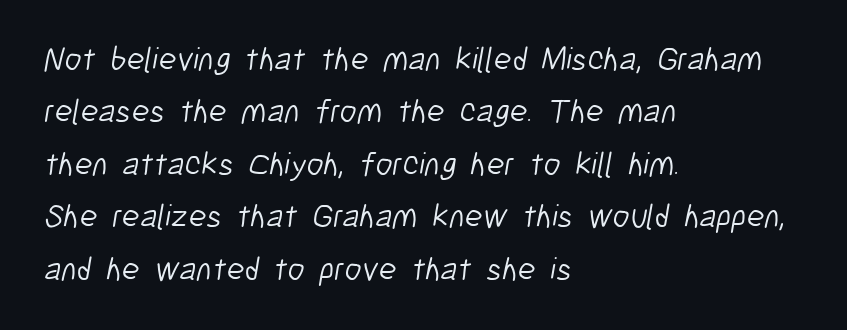
The image shows 33 px light, condensed sans-serif type; set left-aligned, normal line spacing (1.59x), normal letter spacing, not underlined; low stroke contrast and a medium x-height.
